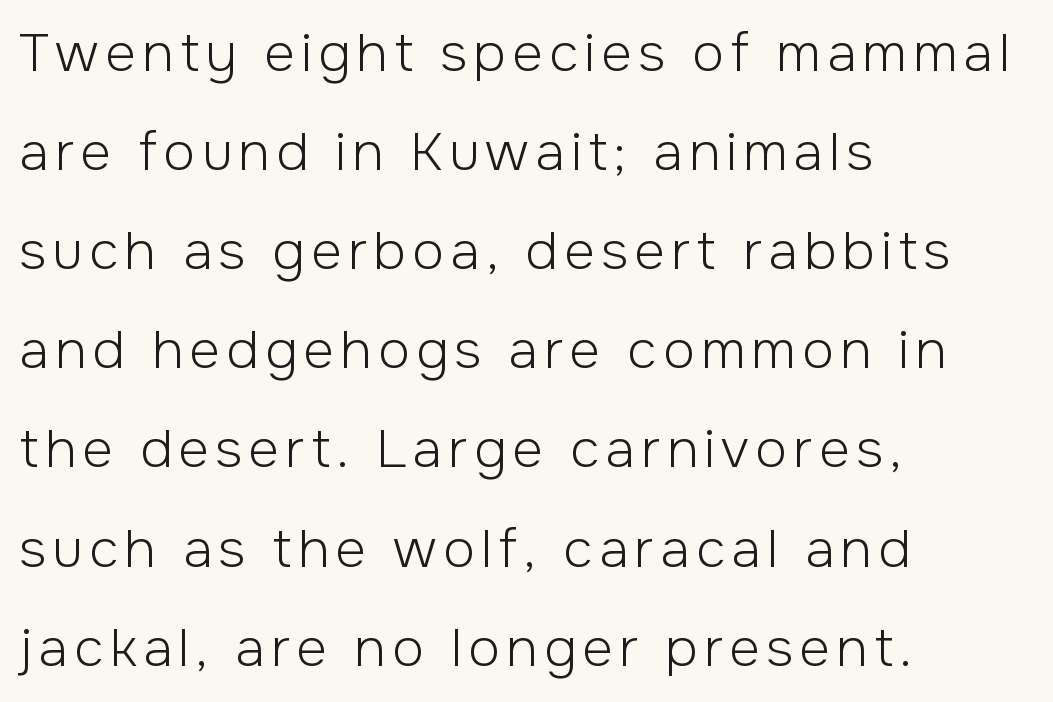
Where is the straight margin? On the left. Unbolded letterforms with no extra heft. Proportional: the letters do not fall into vertical columns. The gap between lines stays unmarked.
